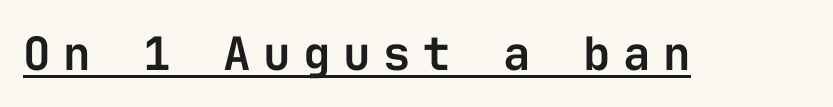
Underlining? Definitely there. These lines are rendered in a fixed-pitch font. In terms of letterform style, serifs are entirely absent. Posture: straight, roman, zero tilt. Glyph-to-glyph distance is far greater than everyday printed text.
